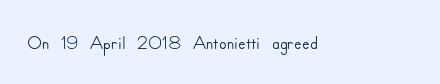
The letters advance in unequal steps, a hallmark of proportional type. A typesetter would label this face a sans. Standard letterfit; no display-style spreading of the glyphs. This sample uses an upright cut, with every glyph sitting square on the baseline.
